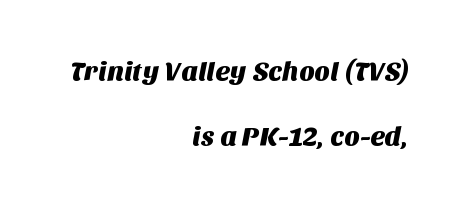
Q: Is the text underlined? A: No.
Q: How is the paragraph aligned? A: Right-aligned.
Q: Is the spacing between letters normal or unusually wide? A: Normal.
Q: Is the spacing between lines tight, normal or loose? A: Loose.
